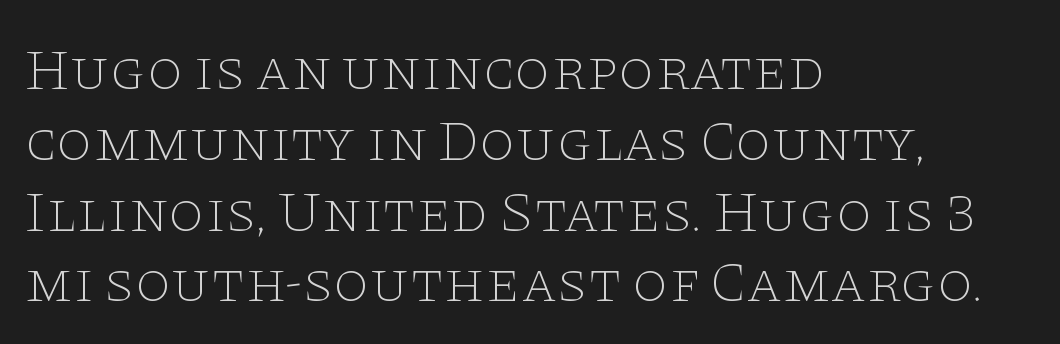
The image shows 58 px thin, wide serif type, upright; set left-aligned, line spacing 1.22x, normal letter spacing, not underlined; low stroke contrast and a large x-height.
